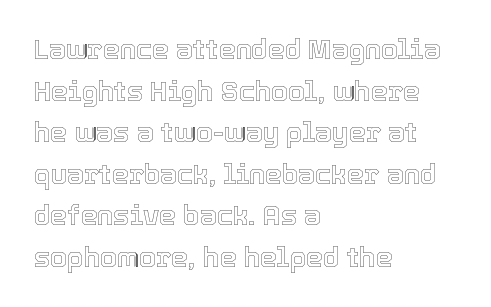
The image shows 27 px text type, upright; set left-aligned, normal line spacing (1.54x), normal letter spacing, not underlined.
